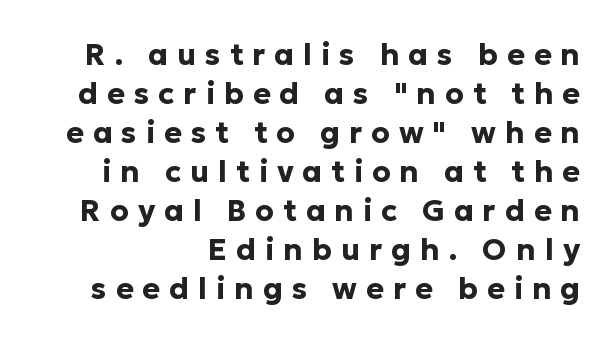
The image shows 30 px bold sans-serif type, upright; set right-aligned, normal line spacing (1.3x), unusually wide letter spacing (+0.3 em), not underlined; low stroke contrast and a medium x-height.
